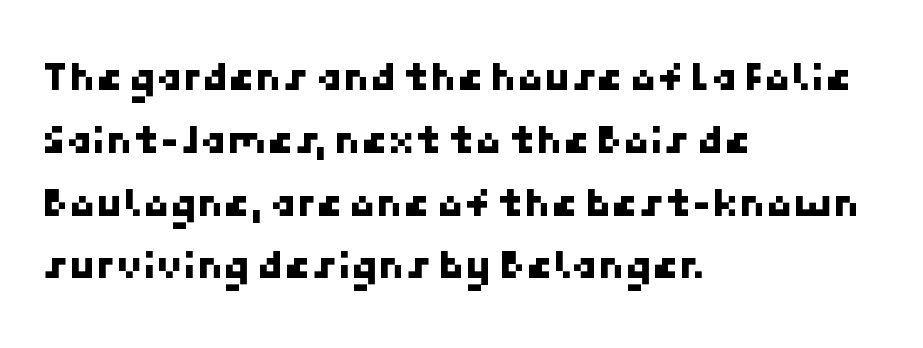
Q: Is the typeface a serif or a sans-serif typeface? A: Sans-serif.
Q: Is the text underlined? A: No.
Q: How is the paragraph aligned? A: Left-aligned.
Q: Is the spacing between letters normal or unusually wide? A: Normal.
Q: Is the spacing between lines tight, normal or loose? A: Normal.
Q: Width (condensed, normal, or wide)? A: Normal.
Q: Stroke contrast? A: Low.
Q: x-height? A: Medium.
